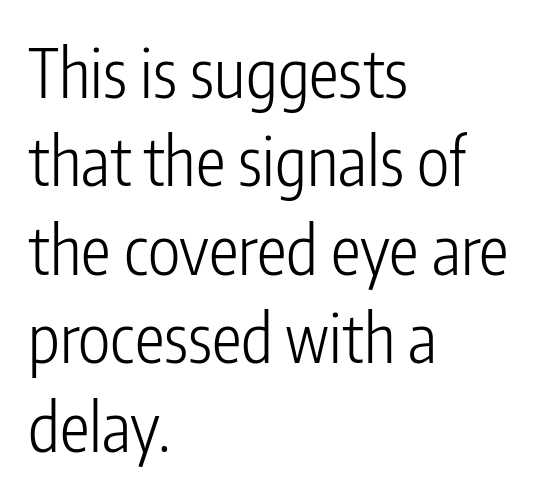
Q: Is the text bold? A: No.
Q: Is the text italic (slanted)? A: No, it is upright.
Q: Is the typeface a serif or a sans-serif typeface? A: Sans-serif.
Q: Is the text underlined? A: No.
Q: How is the paragraph aligned? A: Left-aligned.
Q: Is the spacing between letters normal or unusually wide? A: Normal.
Q: Is the spacing between lines tight, normal or loose? A: Normal.
Q: Width (condensed, normal, or wide)? A: Condensed.
Q: Stroke contrast? A: Low.
Q: x-height? A: Medium.
Q: Monospaced? A: No.
